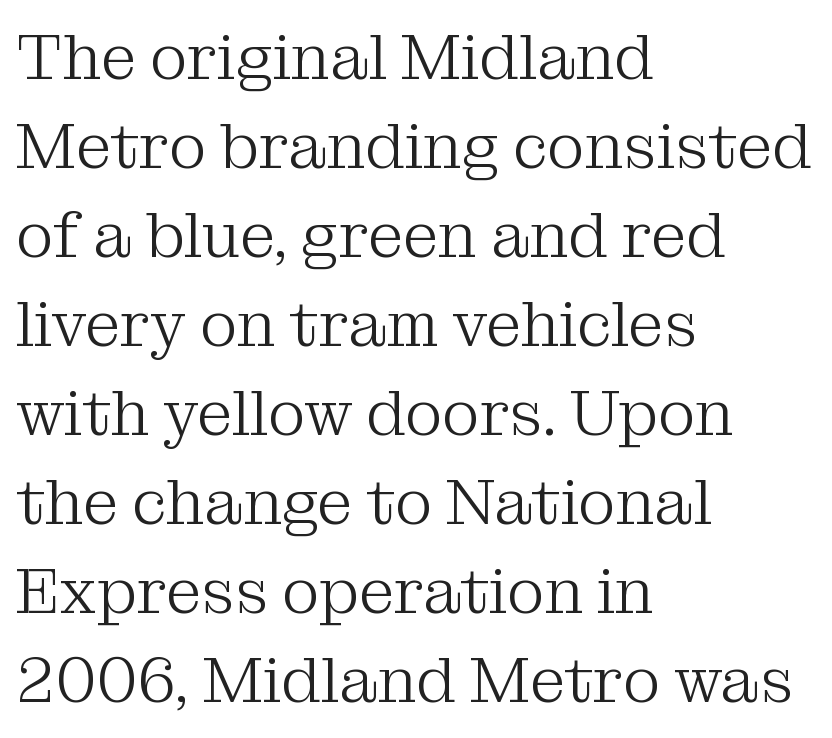
The image shows 64 px light serif type, upright; set left-aligned, normal line spacing (1.39x), normal letter spacing, not underlined; medium stroke contrast and a medium x-height.
